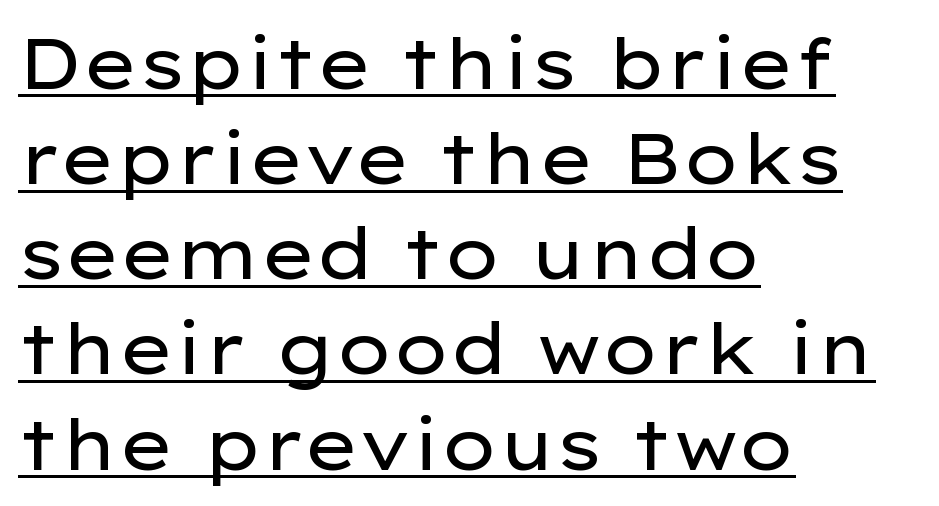
Rendered with straight, roman letterforms. Short note: letters normally spaced. A typesetter would call this leading conventional body-copy spacing. No feet cap the strokes, marking this as sans-serif type. Left-aligned paragraph, ragged on the right.
